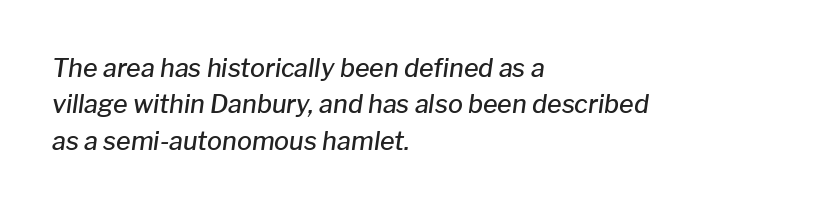
{"italic": "yes", "lean": "right", "slant_degrees": 8, "bold": "semi", "underline": "no", "align": "left", "line_spacing": "normal", "line_spacing_ratio": 1.46, "letter_spacing": "normal", "letter_spacing_em": 0.0, "glyph_px": 25}
